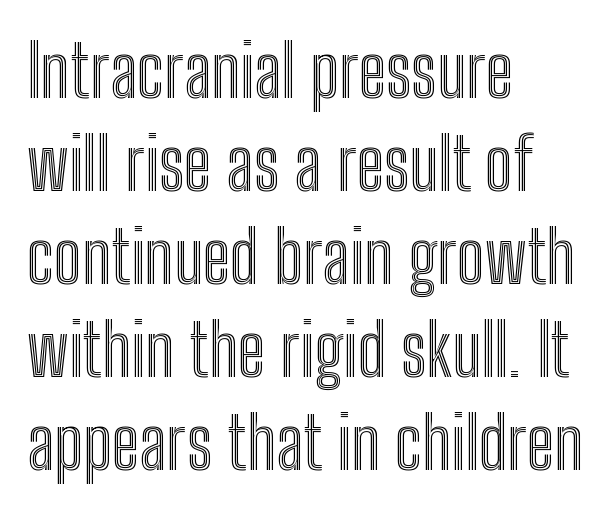
{"italic": "no", "width": "condensed", "x_height": "medium", "monospaced": "no", "underline": "no", "align": "left", "line_spacing": "normal", "line_spacing_ratio": 1.29, "letter_spacing": "normal", "letter_spacing_em": 0.0, "glyph_px": 72}
